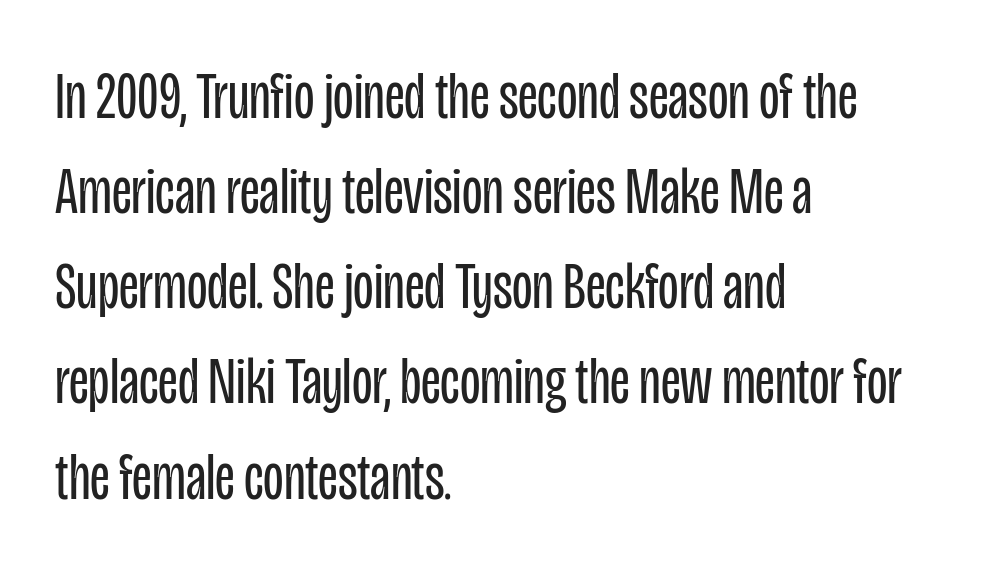
The image shows 67 px regular-weight, condensed sans-serif type, upright; set left-aligned, normal line spacing (1.42x), normal letter spacing, not underlined; low stroke contrast and a large x-height.
